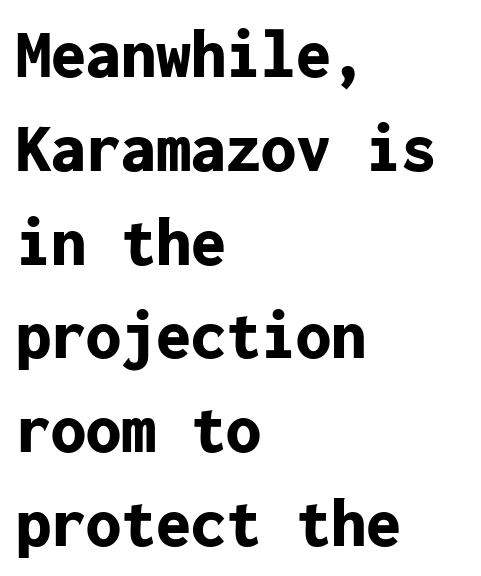
{"serif": "no", "italic": "no", "bold": "yes", "weight": "bold", "width": "normal", "stroke_contrast": "low", "x_height": "medium", "monospaced": "yes", "underline": "no", "align": "left", "line_spacing": "normal", "line_spacing_ratio": 1.34, "letter_spacing": "normal", "letter_spacing_em": 0.0, "glyph_px": 70}
